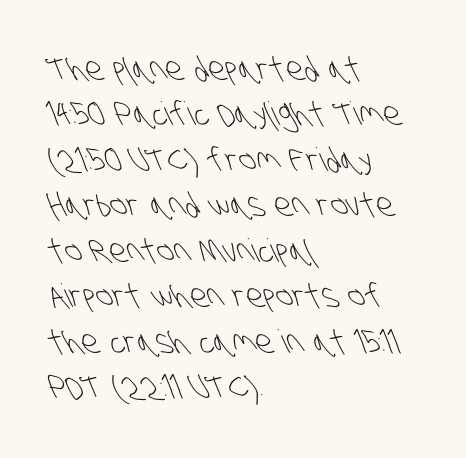
{"serif": "no", "bold": "no", "weight": "light", "width": "condensed", "stroke_contrast": "low", "x_height": "large", "monospaced": "no", "underline": "no", "align": "left", "line_spacing": "normal", "line_spacing_ratio": 1.42, "letter_spacing": "normal", "letter_spacing_em": 0.0, "glyph_px": 32}
